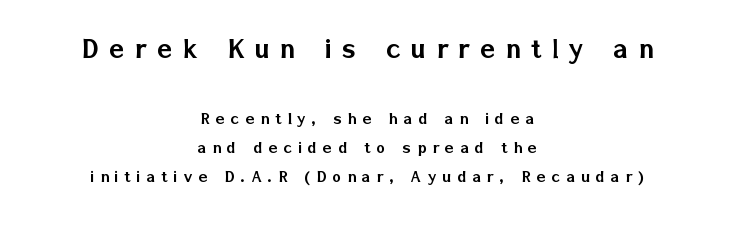
What kind of face is this? One without serifs — a sans. Compare the two chunks: the upper has the greater cap height. How would I describe the line gaps? Plain and ordinary. The rendering uses natural spacing where letterforms have individual widths.
